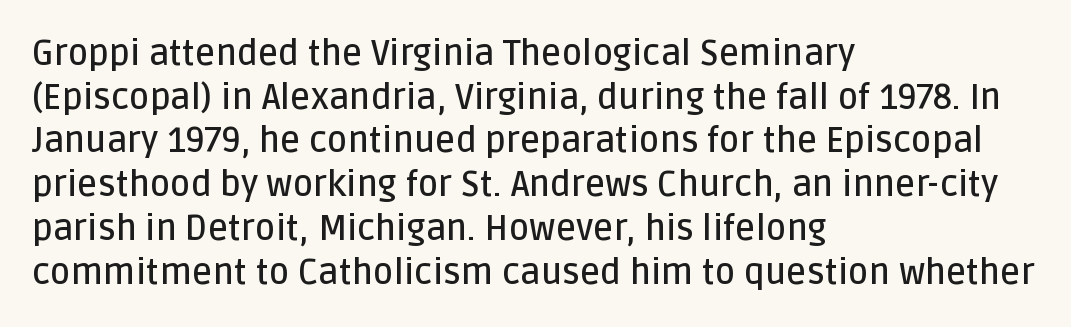
The image shows 35 px semibold sans-serif type, upright; set left-aligned, normal line spacing (1.25x), normal letter spacing, not underlined; low stroke contrast and a large x-height.
